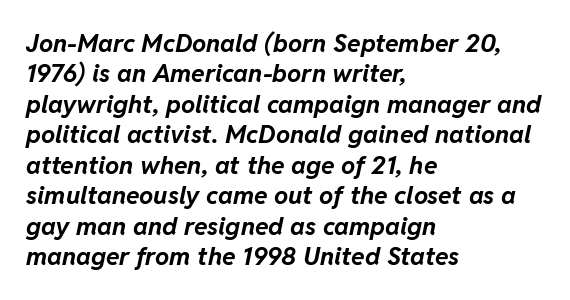
The image shows 25 px bold type, italic (leaning right); set left-aligned, line spacing 1.22x, normal letter spacing, not underlined.
